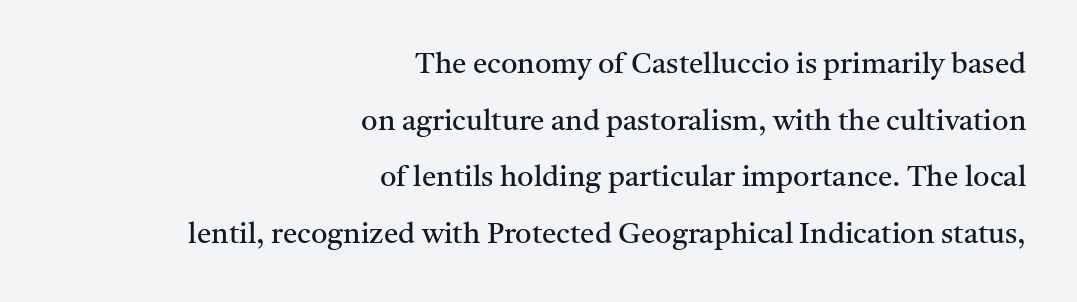
{"serif": "yes", "italic": "no", "bold": "no", "weight": "regular", "width": "normal", "stroke_contrast": "medium", "x_height": "medium", "monospaced": "no", "underline": "no", "align": "right", "line_spacing": "loose", "line_spacing_ratio": 1.95, "letter_spacing": "normal", "letter_spacing_em": 0.0, "glyph_px": 29}
